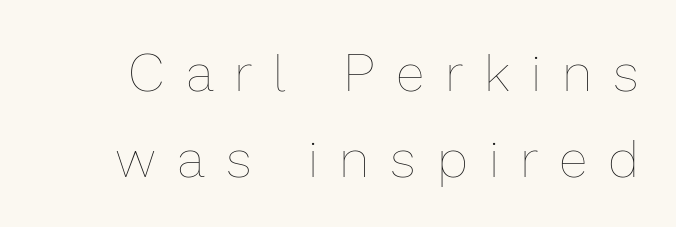
Successive baselines arrive at the customary interval. The words here are not underlined. Compared with typical body copy, the letter spacing here is much looser. Think of a printed novel: that variable character pitch is what you see here.
